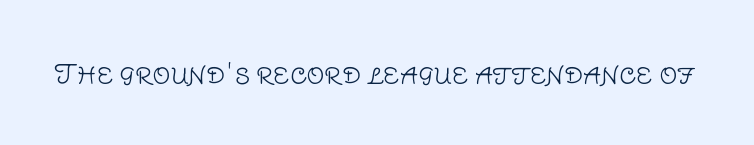
The rendering keeps characters at their native spacing. The font sits on the lighter half of the weight spectrum, regular included. Quick note: underline off.
